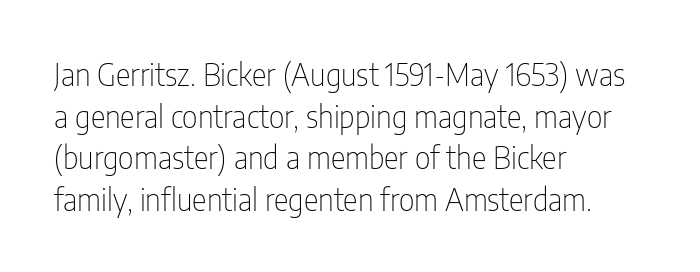
In terms of posture, this sample is upright. In CSS terms this would be text-align: left. Nothing sits at the stroke ends, so this counts as sans-serif. Whoever set this chose a conventional vertical rhythm.
